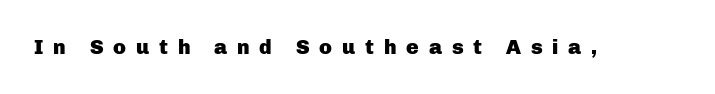
Q: Is the text bold? A: Yes.
Q: Is the text italic (slanted)? A: No, it is upright.
Q: Is the text underlined? A: No.
Q: Is the spacing between letters normal or unusually wide? A: Unusually wide.
